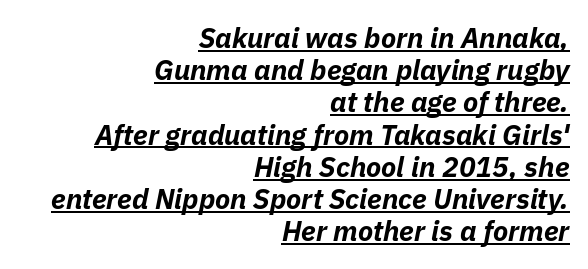
Notice how the stems are inclined rather than vertical — that's the hallmark of italics. Honestly, the letter spacing is just normal — you wouldn't notice it. A typesetter would call this leading minimal, almost set solid. You can see a thin bar hugging the bottom of the glyphs.
